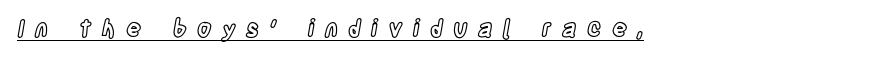
Q: Is the text italic (slanted)? A: Yes.
Q: Is the text underlined? A: Yes.
Q: How is the paragraph aligned? A: Left-aligned.
Q: Is the spacing between letters normal or unusually wide? A: Unusually wide.
